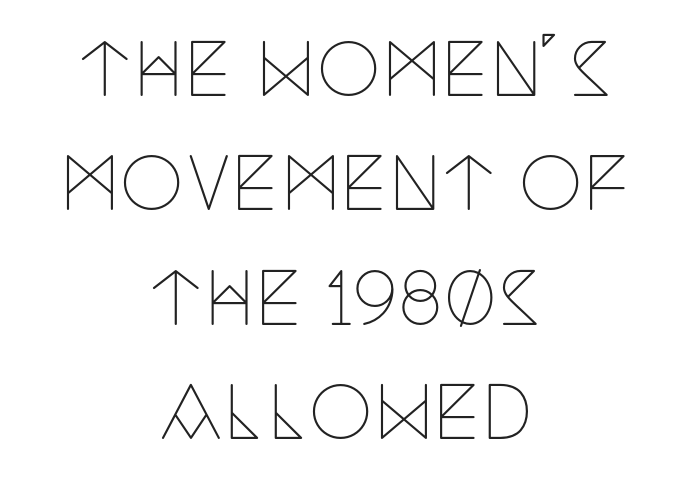
The image shows 72 px thin, condensed serif type, upright; set centered, normal line spacing (1.59x), normal letter spacing, not underlined; low stroke contrast and a large x-height.
